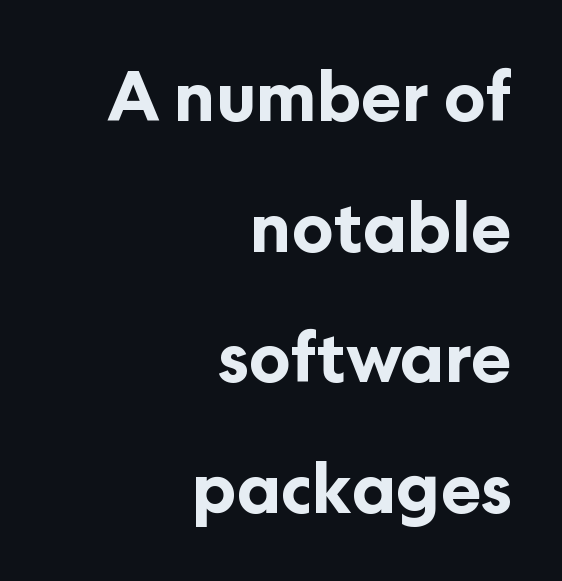
Q: Is the text bold? A: Yes.
Q: Is the text italic (slanted)? A: No, it is upright.
Q: Is the typeface a serif or a sans-serif typeface? A: Sans-serif.
Q: Is the text underlined? A: No.
Q: How is the paragraph aligned? A: Right-aligned.
Q: Is the spacing between letters normal or unusually wide? A: Normal.
Q: Is the spacing between lines tight, normal or loose? A: Loose.
Q: Width (condensed, normal, or wide)? A: Normal.
Q: Stroke contrast? A: Low.
Q: x-height? A: Medium.
Q: Monospaced? A: No.
